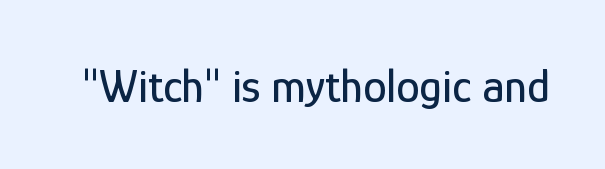
{"serif": "no", "italic": "no", "width": "condensed", "stroke_contrast": "low", "x_height": "medium", "monospaced": "no", "underline": "no", "letter_spacing": "normal", "letter_spacing_em": 0.0, "glyph_px": 47}
